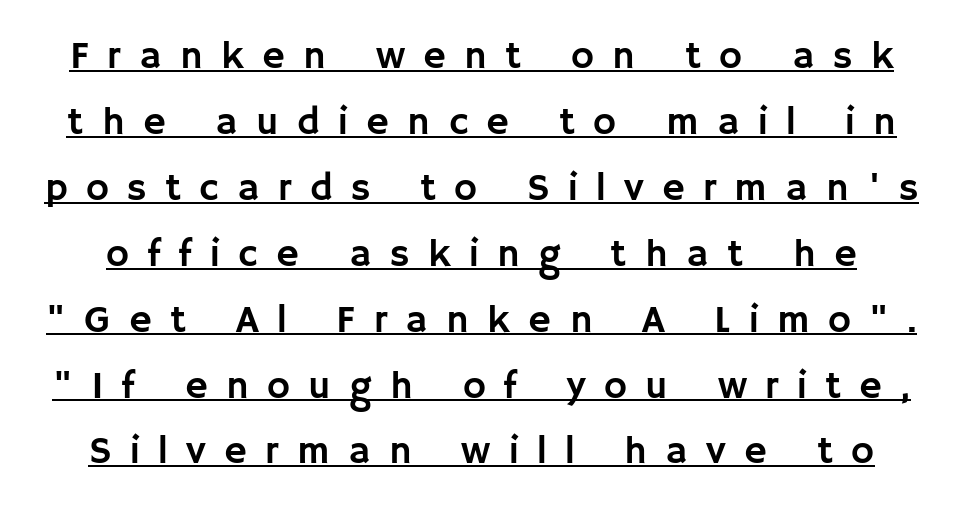
The image shows 39 px sans-serif type, upright; set normal line spacing (1.69x), unusually wide letter spacing (+0.47 em), underlined; low stroke contrast and a large x-height.
